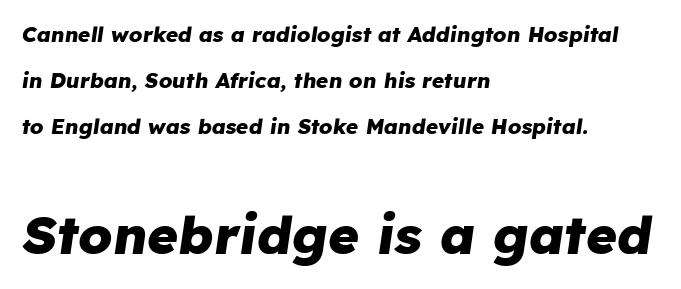
The image shows 53 px heavy type, italic (leaning right); set left-aligned, loose line spacing (2.18x), normal letter spacing, not underlined; the second (bottom) block is 2.52x larger; low stroke contrast and a medium x-height.
